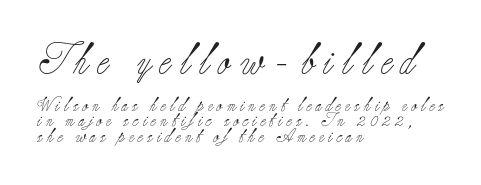
{"serif": "yes", "bold": "no", "weight": "light", "width": "normal", "stroke_contrast": "low", "x_height": "small", "monospaced": "no", "underline": "no", "align": "left", "line_spacing": "tight", "line_spacing_ratio": 1.08, "letter_spacing": "wide", "letter_spacing_em": 0.3, "larger_block": "first", "size_ratio": 2.21, "glyph_px": 31}
